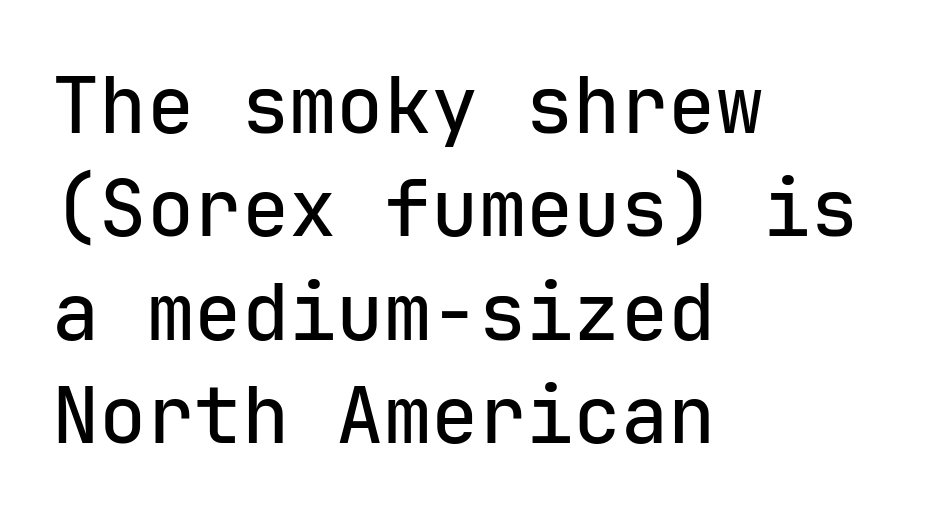
Classification — sans serif. Just letters on the line, the space beneath them empty. In CSS terms this would be text-align: left. The specimen reads as upright at a glance. Regular leading.
